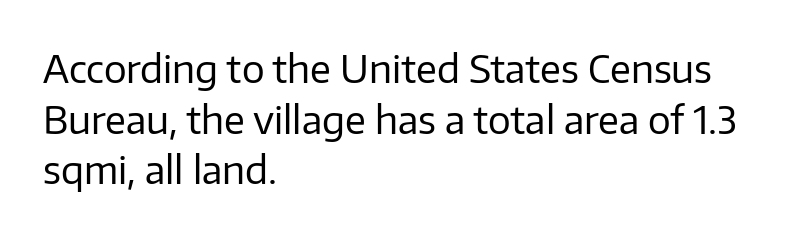
{"serif": "no", "italic": "no", "bold": "no", "weight": "regular", "width": "normal", "stroke_contrast": "low", "x_height": "medium", "monospaced": "no", "underline": "no", "align": "left", "line_spacing": "normal", "line_spacing_ratio": 1.33, "letter_spacing": "normal", "letter_spacing_em": 0.0, "glyph_px": 38}
